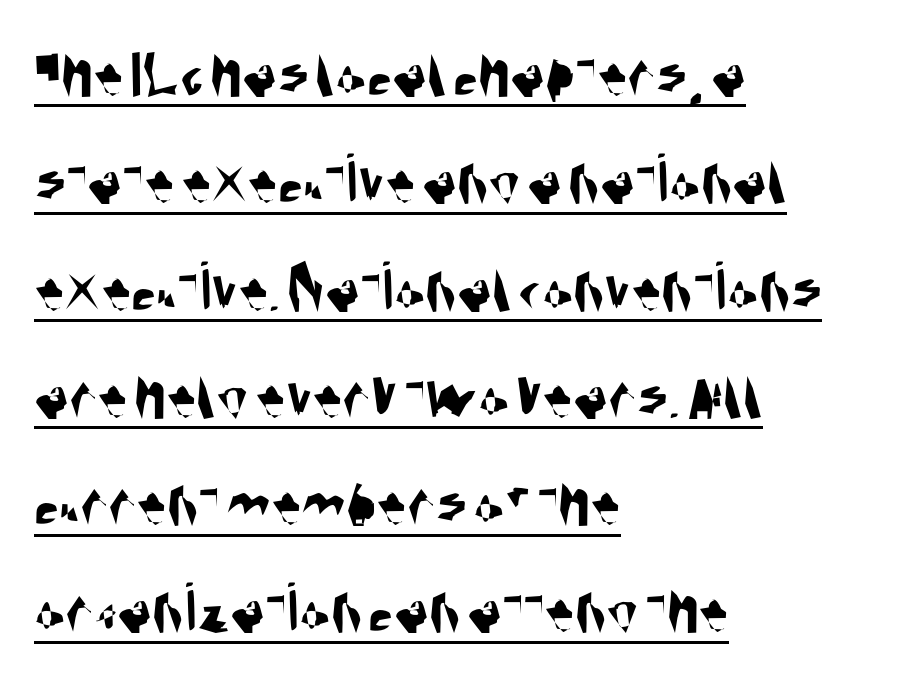
The image shows 72 px condensed sans-serif type; set left-aligned, normal line spacing (1.49x), normal letter spacing, underlined; medium stroke contrast and a large x-height.
